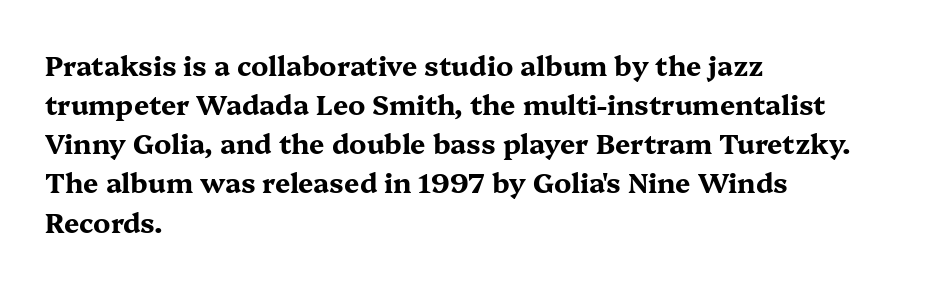
Q: Is the text bold? A: Yes.
Q: Is the text italic (slanted)? A: No, it is upright.
Q: Is the text underlined? A: No.
Q: How is the paragraph aligned? A: Left-aligned.
Q: Is the spacing between letters normal or unusually wide? A: Normal.
Q: Is the spacing between lines tight, normal or loose? A: Normal.
